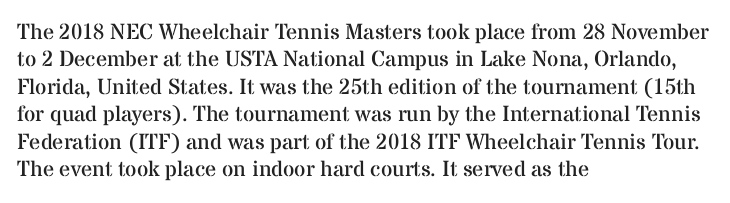
Counters stay open thanks to moderate or lighter strokes. All the whitespace from short lines collects on the right. Normally led — the rows are evenly, conventionally spaced. The glyphs are unaccompanied by any horizontal stroke below them.
